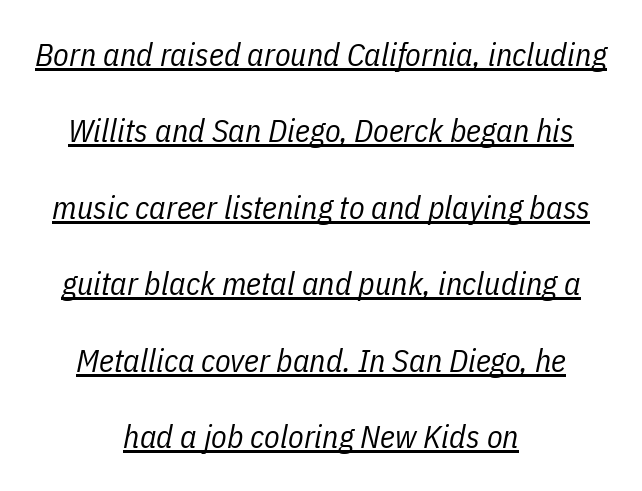
The image shows 32 px regular-weight, condensed type, italic (leaning right); set centered, loose line spacing (2.39x), normal letter spacing, underlined; low stroke contrast and a medium x-height.
